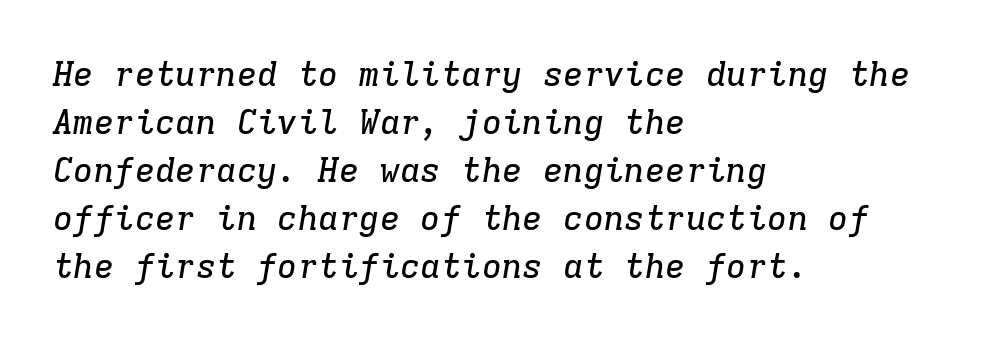
Q: Is the text italic (slanted)? A: Yes, it leans right by about 9 degrees.
Q: Is the typeface a serif or a sans-serif typeface? A: Serif.
Q: Is the text underlined? A: No.
Q: How is the paragraph aligned? A: Left-aligned.
Q: Is the spacing between letters normal or unusually wide? A: Normal.
Q: Is the spacing between lines tight, normal or loose? A: Normal.
Q: Width (condensed, normal, or wide)? A: Normal.
Q: Stroke contrast? A: Low.
Q: x-height? A: Medium.
Q: Monospaced? A: Yes.
